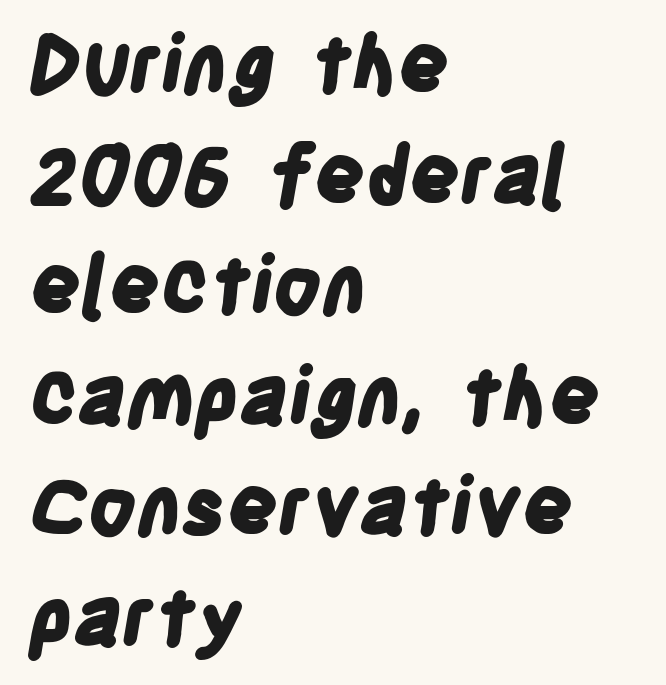
The image shows 79 px bold, condensed sans-serif type; set left-aligned, normal line spacing (1.4x), normal letter spacing, not underlined; low stroke contrast and a large x-height.
